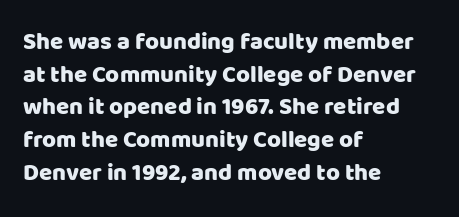
The image shows 24 px text type, upright; set left-aligned, normal line spacing (1.36x), normal letter spacing, not underlined.
